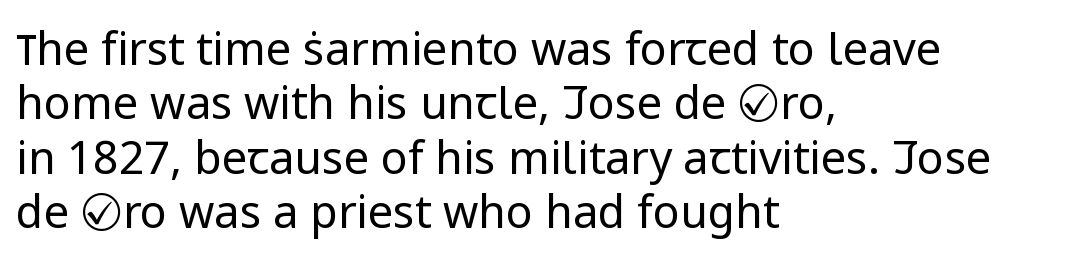
Alignment: flush left. Posture: straight, roman, zero tilt. A quiet, ordinary-to-light weight characterises the typeface. Examine the stroke ends and you'll find no serifs.
